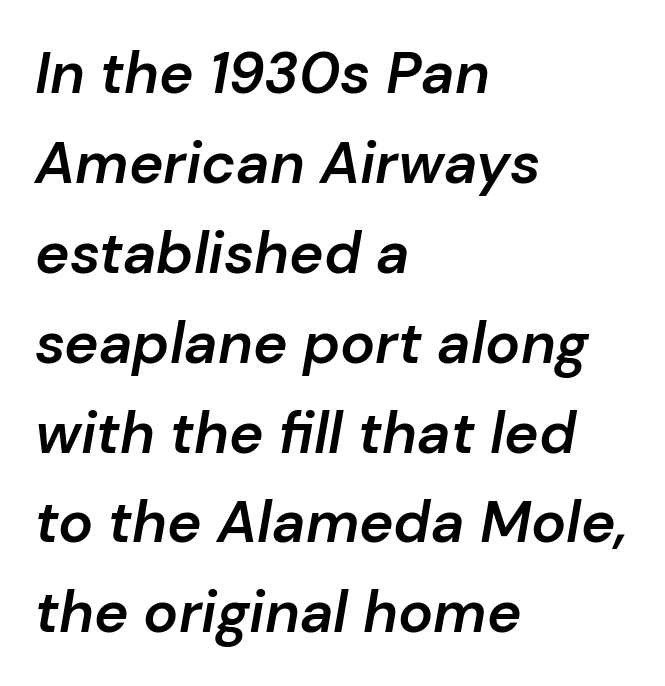
Q: Is the text bold? A: Semi-bold.
Q: Is the text italic (slanted)? A: Yes, it leans right by about 10 degrees.
Q: Is the text underlined? A: No.
Q: How is the paragraph aligned? A: Left-aligned.
Q: Is the spacing between letters normal or unusually wide? A: Normal.
Q: Is the spacing between lines tight, normal or loose? A: Normal.
Q: Width (condensed, normal, or wide)? A: Normal.
Q: Stroke contrast? A: Low.
Q: x-height? A: Medium.
Q: Monospaced? A: No.
